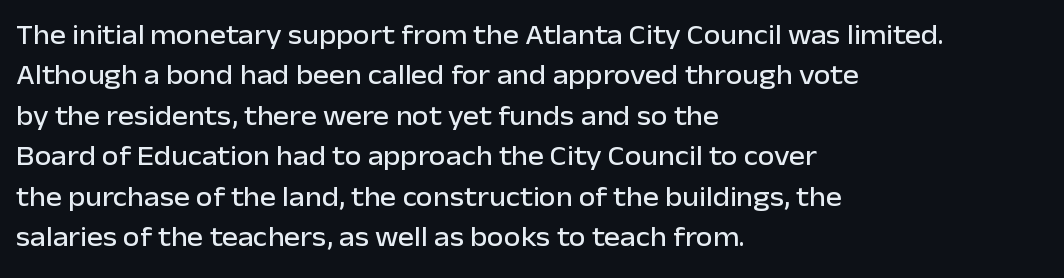
The image shows 27 px text type, upright; set left-aligned, normal line spacing (1.5x), normal letter spacing, not underlined.
